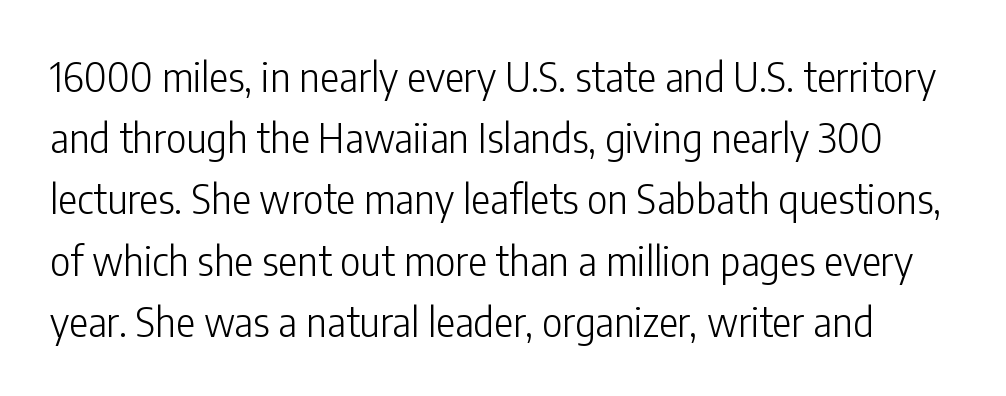
Vertical strokes here are truly vertical. You could call the tracking neutral — neither tight nor loose. Underlining? Definitely not there. In terms of leading, this rendering sits right in the middle. These lines are rendered in a variable-pitch font. Unlike a traditional serif, this face leaves its strokes unadorned.
